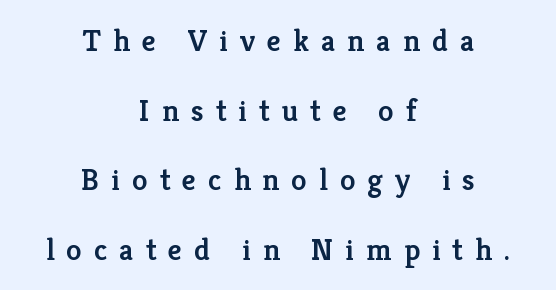
Note: serifs present on the glyphs. Summary of vertical rhythm: relaxed, with wide interline spacing. Character widths vary here, with narrow letters taking less room than wide ones. Notice how the stems are strictly vertical — no italics here. As a designer I'd log this as weight 600, semibold.
